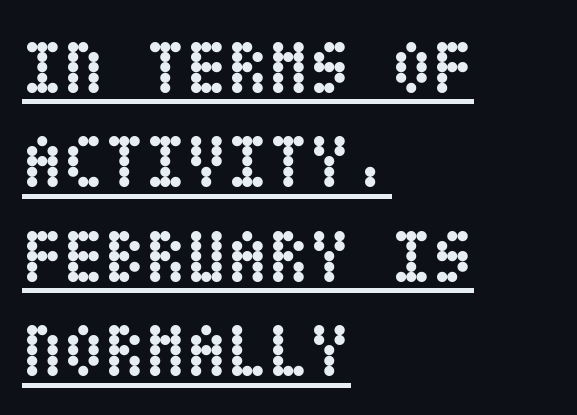
{"italic": "no", "bold": "yes", "weight": "semibold", "width": "condensed", "stroke_contrast": "low", "x_height": "large", "underline": "yes", "align": "left", "line_spacing": "normal", "line_spacing_ratio": 1.26, "letter_spacing": "normal", "letter_spacing_em": 0.0, "glyph_px": 75}
